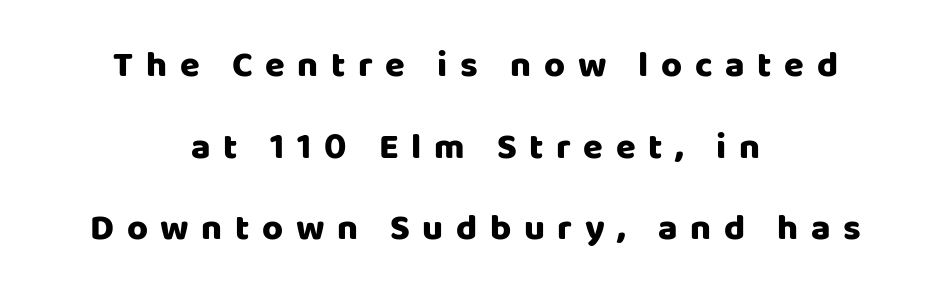
Q: Is the text bold? A: Yes.
Q: Is the text italic (slanted)? A: No, it is upright.
Q: Is the typeface a serif or a sans-serif typeface? A: Sans-serif.
Q: Is the text underlined? A: No.
Q: How is the paragraph aligned? A: Centered.
Q: Is the spacing between letters normal or unusually wide? A: Unusually wide.
Q: Is the spacing between lines tight, normal or loose? A: Loose.
Q: Width (condensed, normal, or wide)? A: Normal.
Q: Stroke contrast? A: Low.
Q: x-height? A: Large.
Q: Monospaced? A: No.
